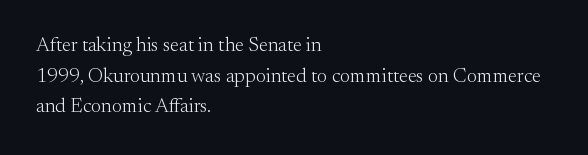
Q: Is the text bold? A: No.
Q: Is the text italic (slanted)? A: No, it is upright.
Q: Is the text underlined? A: No.
Q: How is the paragraph aligned? A: Left-aligned.
Q: Is the spacing between letters normal or unusually wide? A: Normal.
Q: Is the spacing between lines tight, normal or loose? A: Normal.
